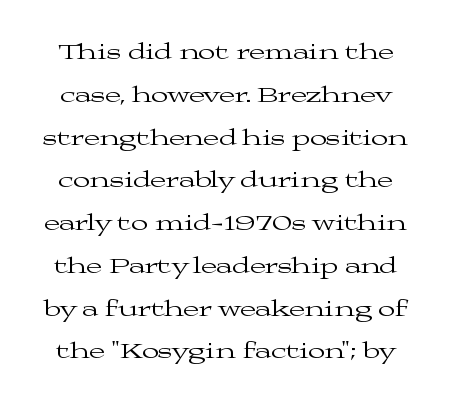
{"italic": "no", "bold": "no", "underline": "no", "line_spacing_ratio": 1.86, "letter_spacing": "normal", "letter_spacing_em": 0.0, "glyph_px": 23}
